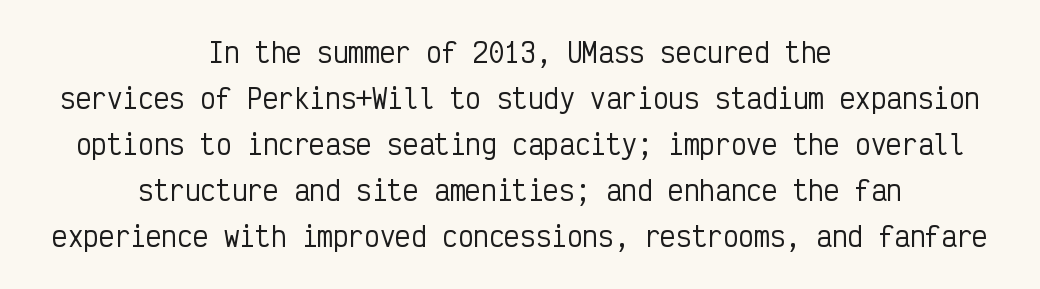
The image shows 26 px text type, upright; set centered, line spacing 1.77x, normal letter spacing, not underlined.
